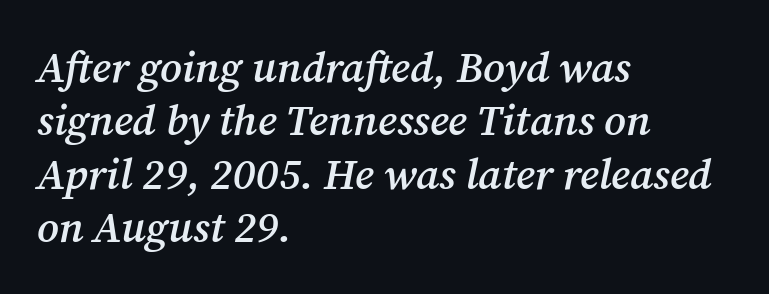
Note the varied advance widths — an 'i' is clearly narrower than an 'm'. These lines are set flush left with a ragged right edge. Does extra space separate the letters? No, they use regular spacing. The text was rendered using a seriffed face with decorative stroke endings. Set as a demibold, roughly 600 on the weight scale.
